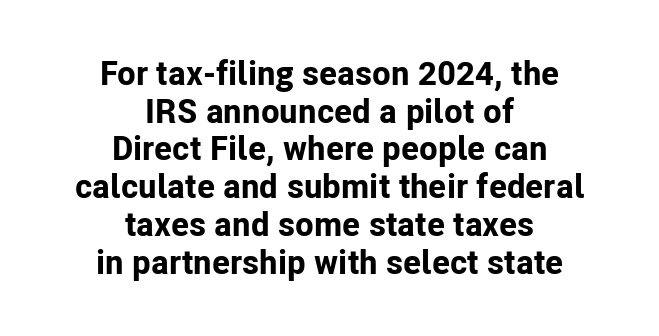
Q: Is the text bold? A: Yes.
Q: Is the text italic (slanted)? A: No, it is upright.
Q: Is the typeface a serif or a sans-serif typeface? A: Sans-serif.
Q: Is the text underlined? A: No.
Q: How is the paragraph aligned? A: Centered.
Q: Is the spacing between letters normal or unusually wide? A: Normal.
Q: Is the spacing between lines tight, normal or loose? A: Tight.
Q: Width (condensed, normal, or wide)? A: Normal.
Q: Stroke contrast? A: Low.
Q: x-height? A: Medium.
Q: Monospaced? A: No.
